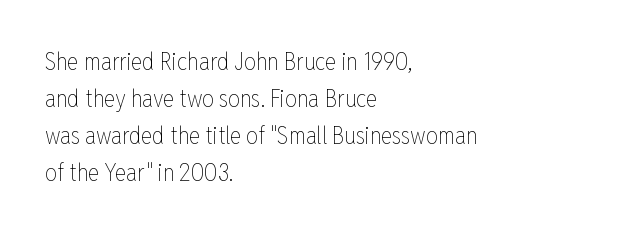
Vertical strokes here are truly vertical. Every row of glyphs begins at an identical x-position on the left. Between one letter and the next there's only the usual sliver of space. Only glyphs here, with clear space below each row.
